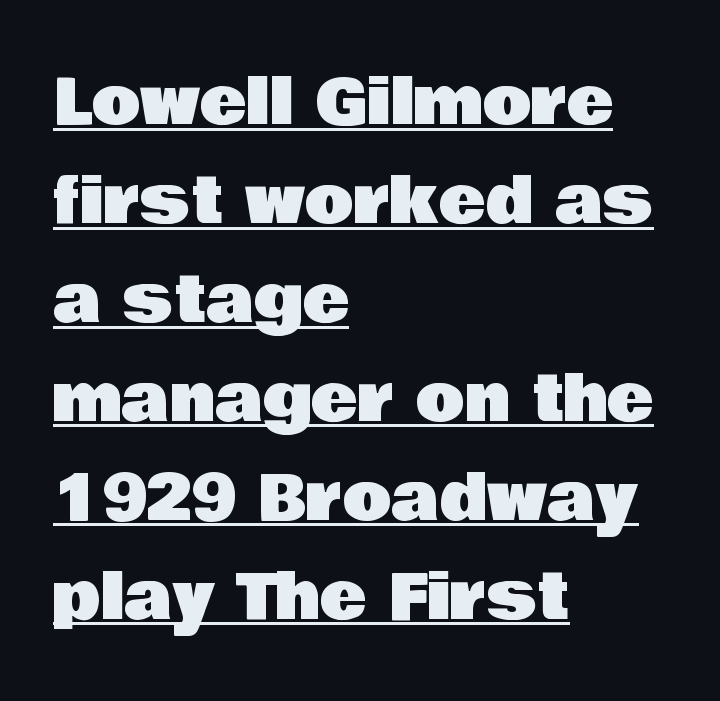
{"serif": "no", "italic": "no", "width": "normal", "stroke_contrast": "low", "x_height": "large", "monospaced": "no", "underline": "yes", "align": "left", "line_spacing": "normal", "line_spacing_ratio": 1.57, "letter_spacing": "normal", "letter_spacing_em": 0.0, "glyph_px": 63}
